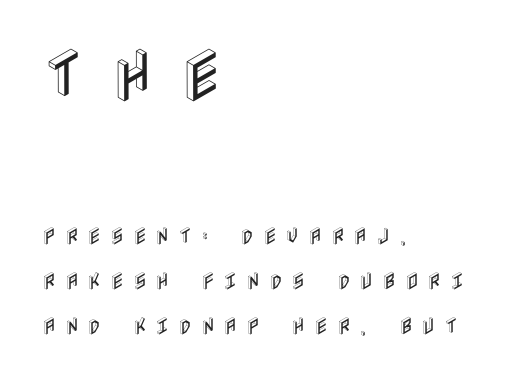
Q: Is the text italic (slanted)? A: No, it is upright.
Q: Is the text underlined? A: No.
Q: How is the paragraph aligned? A: Left-aligned.
Q: Is the spacing between letters normal or unusually wide? A: Unusually wide.
Q: Is the spacing between lines tight, normal or loose? A: Loose.
Q: Which block of text is set in a larger size, the first (top) or the second (bottom)? A: The first (top) one.
Q: Width (condensed, normal, or wide)? A: Condensed.
Q: x-height? A: Large.
